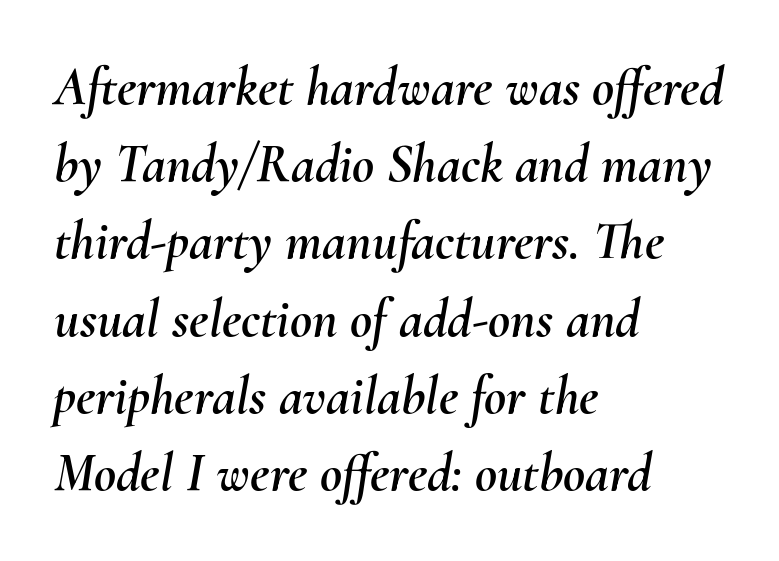
The tracking reads as untouched default to a designer's eye. Note the varied advance widths — an 'i' is clearly narrower than an 'm'. The gap between lines stays unmarked. Short and long lines alike share a common starting point at left. Designer's note — italics engaged. Vertically, the passage feels balanced, rows spaced as you'd expect.
